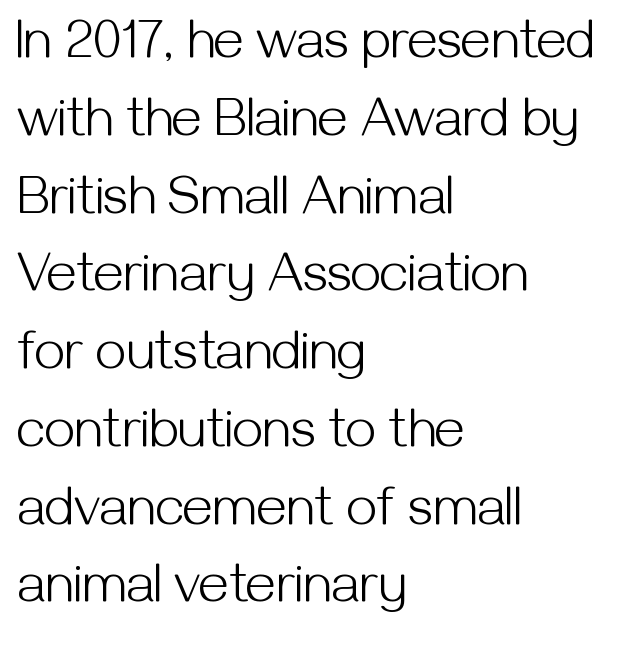
{"serif": "no", "italic": "no", "bold": "no", "weight": "light", "width": "normal", "stroke_contrast": "medium", "x_height": "medium", "monospaced": "no", "underline": "no", "align": "left", "line_spacing": "normal", "line_spacing_ratio": 1.44, "letter_spacing": "normal", "letter_spacing_em": 0.0, "glyph_px": 54}
